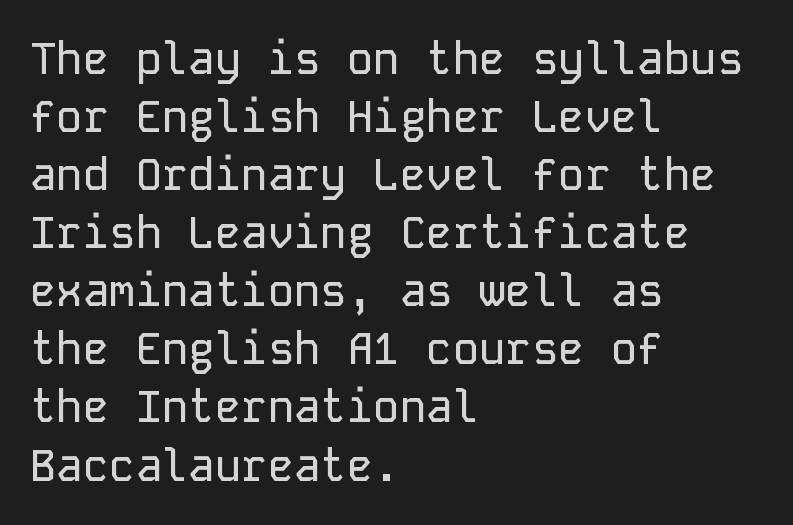
The image shows 44 px sans-serif type, upright, monospaced; set left-aligned, normal line spacing (1.32x), normal letter spacing, not underlined; low stroke contrast and a medium x-height.
